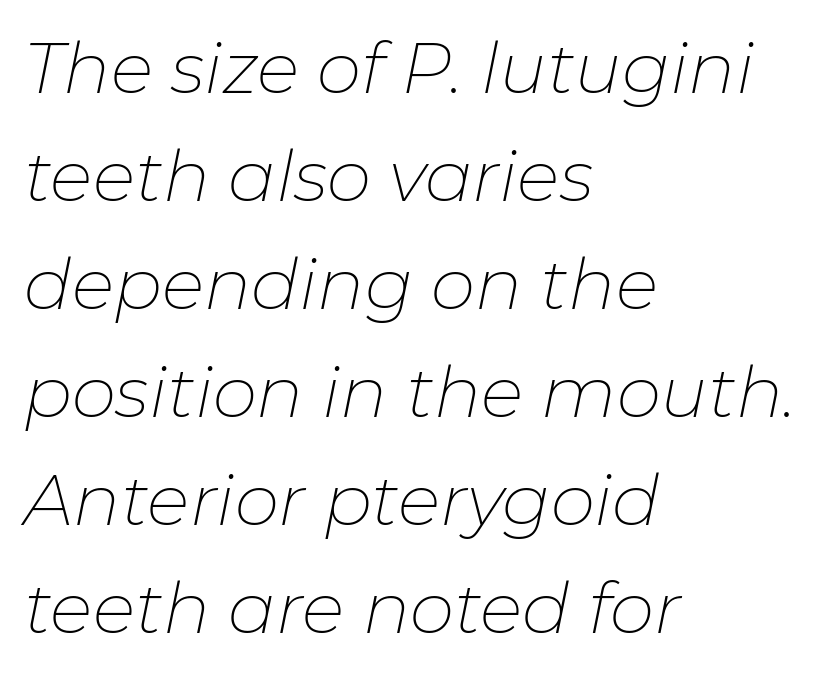
The image shows 71 px thin type, italic (leaning right); set left-aligned, normal line spacing (1.52x), normal letter spacing, not underlined; low stroke contrast and a medium x-height.
